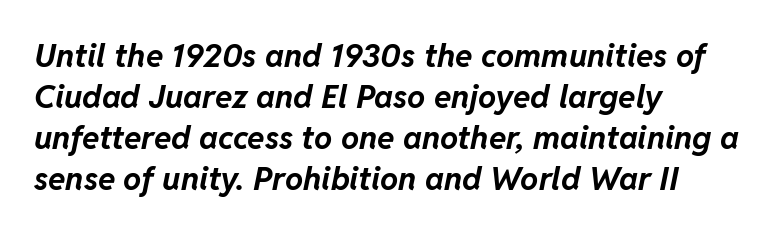
{"italic": "yes", "lean": "right", "slant_degrees": 11, "bold": "yes", "weight": "bold", "width": "normal", "stroke_contrast": "low", "x_height": "medium", "monospaced": "no", "underline": "no", "align": "left", "line_spacing": "normal", "line_spacing_ratio": 1.28, "letter_spacing": "normal", "letter_spacing_em": 0.0, "glyph_px": 32}
